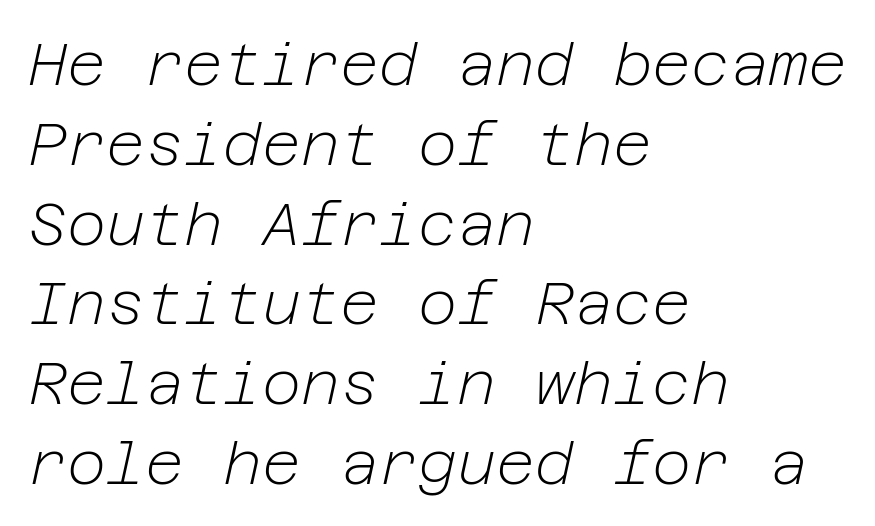
Decoration check: the copy has no underline. Teacher's note: observe the even left margin — that is flush-left alignment. Is there much room between lines? A standard amount, neither cramped nor airy. Between one letter and the next there's only the usual sliver of space. Counters stay open thanks to moderate or lighter strokes. The text carries the slant typical of an italic or oblique font.
